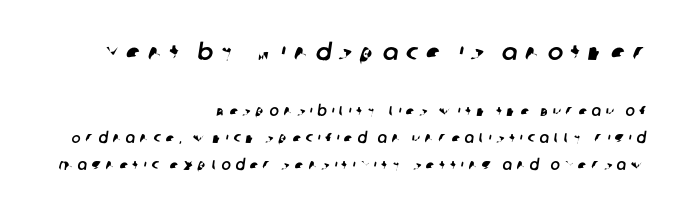
The image shows 23 px text type; set right-aligned, loose line spacing (1.94x), unusually wide letter spacing (+0.34 em), not underlined; the first (top) block is 1.64x larger.
